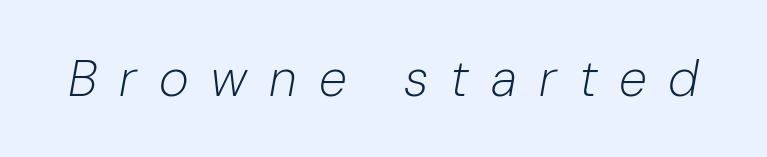
Words float on clear page, feet unadorned. Each word looks stretched out because of the extra space between its letters. This is oblique type, the kind used for emphasis or titles. Note the varied advance widths — an 'i' is clearly narrower than an 'm'. Weight class: somewhere from thin through regular.
